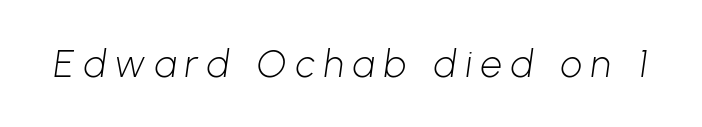
Q: Is the text bold? A: No.
Q: Is the typeface a serif or a sans-serif typeface? A: Sans-serif.
Q: Is the text underlined? A: No.
Q: Is the spacing between letters normal or unusually wide? A: Unusually wide.
Q: Width (condensed, normal, or wide)? A: Normal.
Q: Stroke contrast? A: Low.
Q: x-height? A: Medium.
Q: Monospaced? A: No.
